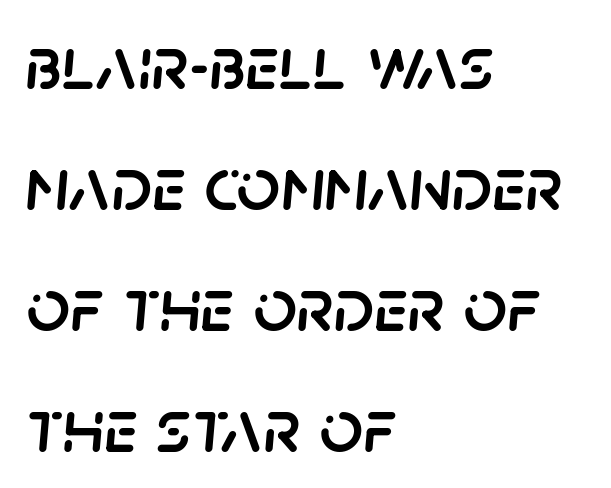
The letters advance in unequal steps, a hallmark of proportional type. The setting favours the left margin, as ordinary paragraphs usually do. Has an underline been added? It has not. Italic? Definitely — the glyphs are oblique.
